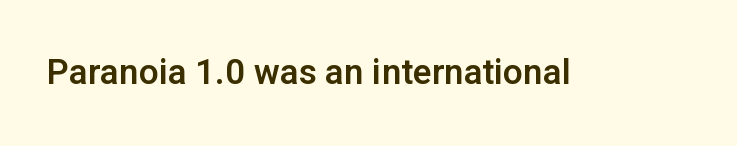
Q: Is the text italic (slanted)? A: No, it is upright.
Q: Is the typeface a serif or a sans-serif typeface? A: Sans-serif.
Q: Is the text underlined? A: No.
Q: Is the spacing between letters normal or unusually wide? A: Normal.
Q: Width (condensed, normal, or wide)? A: Normal.
Q: Stroke contrast? A: Low.
Q: x-height? A: Medium.
Q: Monospaced? A: No.
